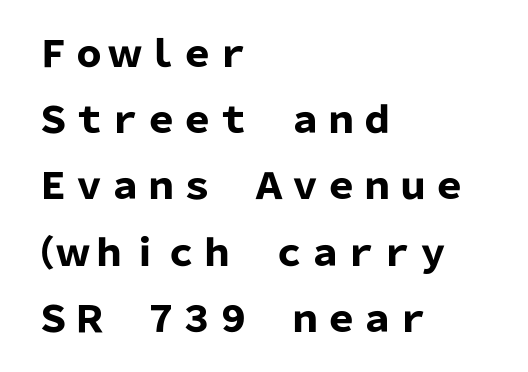
The image shows 36 px heavy sans-serif type, upright; set left-aligned, line spacing 1.84x, normal letter spacing, not underlined; low stroke contrast and a medium x-height.
